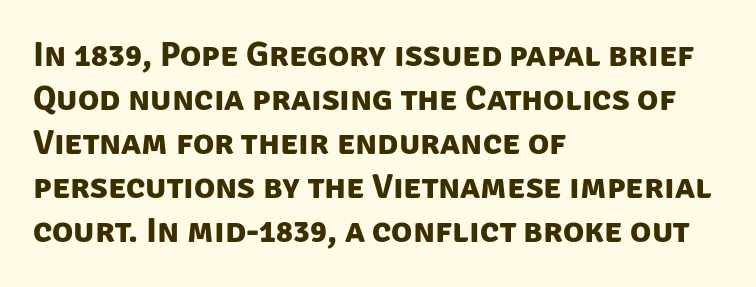
Q: Is the text bold? A: Yes.
Q: Is the typeface a serif or a sans-serif typeface? A: Sans-serif.
Q: Is the text underlined? A: No.
Q: How is the paragraph aligned? A: Left-aligned.
Q: Is the spacing between letters normal or unusually wide? A: Normal.
Q: Is the spacing between lines tight, normal or loose? A: Normal.
Q: Width (condensed, normal, or wide)? A: Normal.
Q: Stroke contrast? A: Low.
Q: x-height? A: Large.
Q: Monospaced? A: No.
